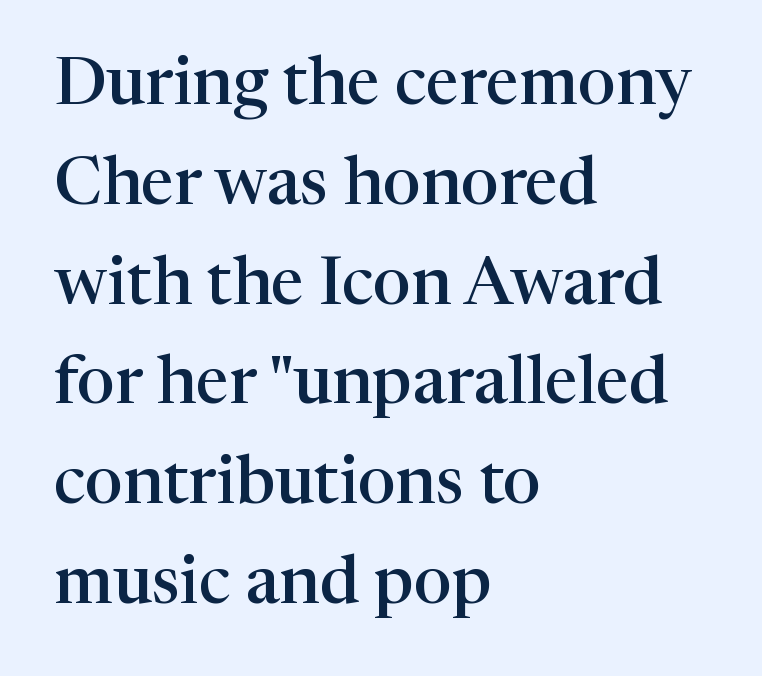
Q: Is the text bold? A: Semi-bold.
Q: Is the text italic (slanted)? A: No, it is upright.
Q: Is the typeface a serif or a sans-serif typeface? A: Serif.
Q: Is the text underlined? A: No.
Q: How is the paragraph aligned? A: Left-aligned.
Q: Is the spacing between letters normal or unusually wide? A: Normal.
Q: Is the spacing between lines tight, normal or loose? A: Normal.
Q: Width (condensed, normal, or wide)? A: Normal.
Q: Stroke contrast? A: High.
Q: x-height? A: Medium.
Q: Monospaced? A: No.
